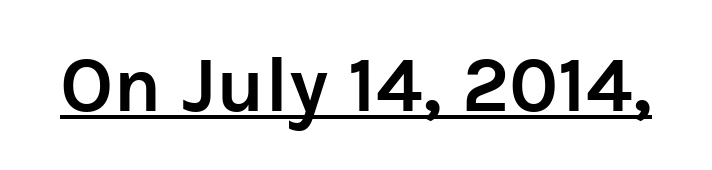
Nope, not italic — everything's standing straight. No feet cap the strokes, marking this as sans-serif type. How are the letters spaced? Ordinarily, with no added tracking. Each letter keeps its own natural width here, so spacing adapts to shape. The rendering uses a bold face; every stroke is thick and dark.
